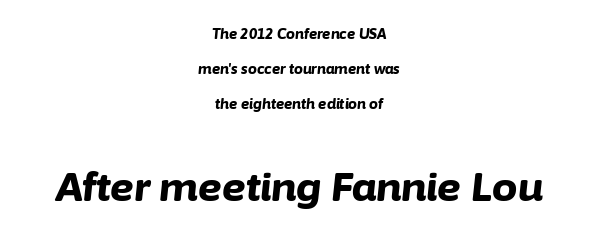
{"italic": "yes", "lean": "right", "slant_degrees": 6, "bold": "yes", "weight": "bold", "width": "normal", "stroke_contrast": "low", "x_height": "medium", "monospaced": "no", "underline": "no", "align": "center", "line_spacing": "loose", "line_spacing_ratio": 2.5, "letter_spacing": "normal", "letter_spacing_em": 0.0, "larger_block": "second", "size_ratio": 2.86, "glyph_px": 40}
